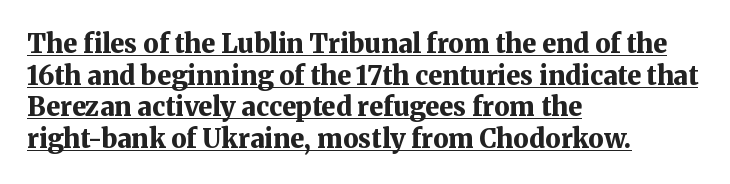
Do the letters lean? They stand straight. Horizontal alignment here is leftward, the default for most running prose. You can see a thin bar hugging the bottom of the glyphs. Heavy-handed strokes throughout: this text is bold.
